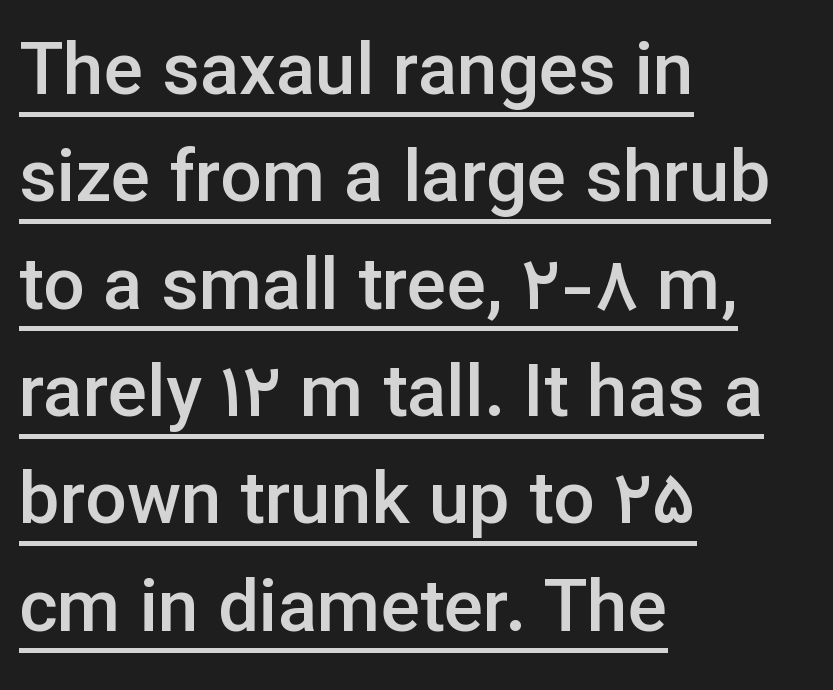
The image shows 73 px semibold sans-serif type, upright; set left-aligned, normal line spacing (1.47x), normal letter spacing, underlined; low stroke contrast and a medium x-height.
